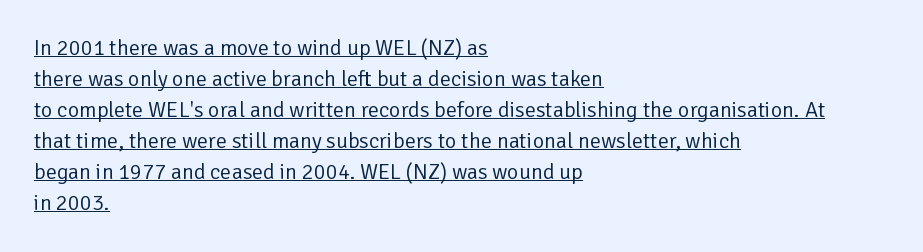
You can see a thin bar hugging the bottom of the glyphs. Interline gaps are of average width in this sample. Leftover space on each line is placed entirely after the last word. This is not heavy type; no bold has been used. In terms of posture, this sample is upright.
